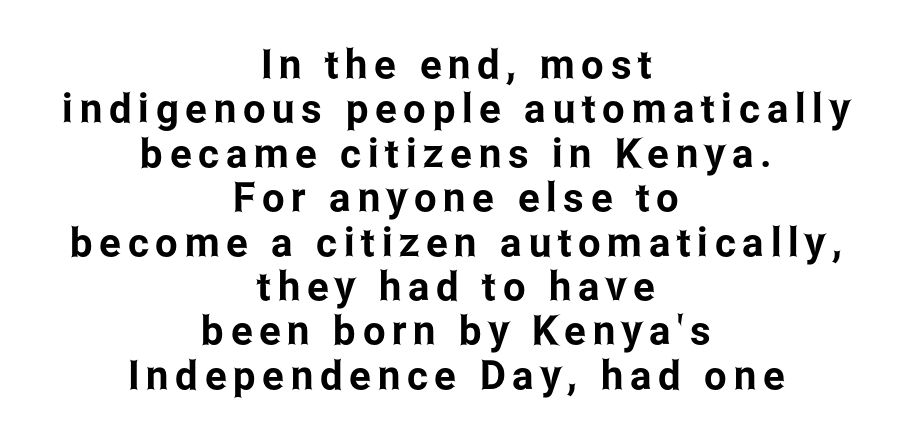
The image shows 40 px condensed sans-serif type, upright; set centered, tight line spacing (1.11x), not underlined; low stroke contrast and a medium x-height.
